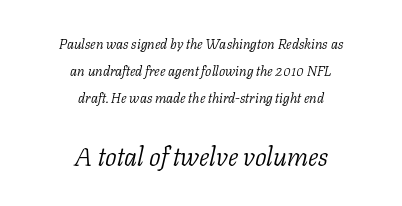
The image shows 26 px text type, italic (leaning right); set centered, loose line spacing (1.94x), normal letter spacing, not underlined; the second (bottom) block is 1.86x larger.
